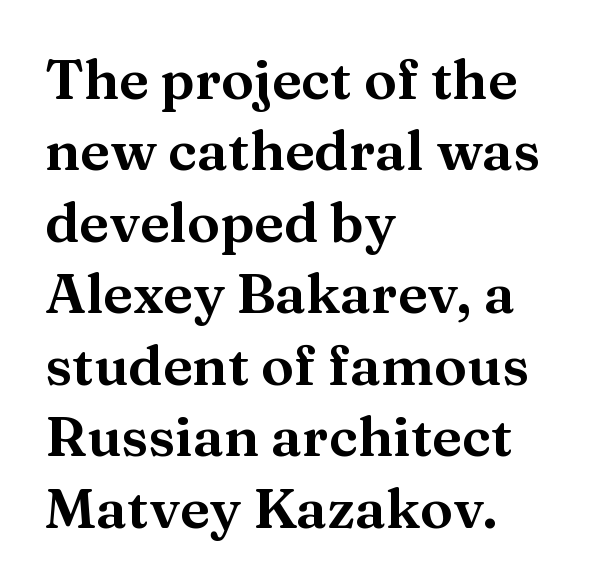
Q: Is the text italic (slanted)? A: No, it is upright.
Q: Is the typeface a serif or a sans-serif typeface? A: Serif.
Q: Is the text underlined? A: No.
Q: How is the paragraph aligned? A: Left-aligned.
Q: Is the spacing between letters normal or unusually wide? A: Normal.
Q: Is the spacing between lines tight, normal or loose? A: Normal.
Q: Width (condensed, normal, or wide)? A: Wide.
Q: Stroke contrast? A: Medium.
Q: x-height? A: Medium.
Q: Monospaced? A: No.
